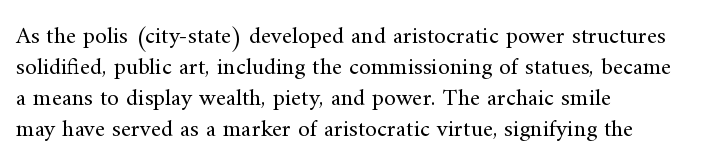
The image shows 24 px text type, upright; set left-aligned, normal line spacing (1.29x), normal letter spacing, not underlined.
